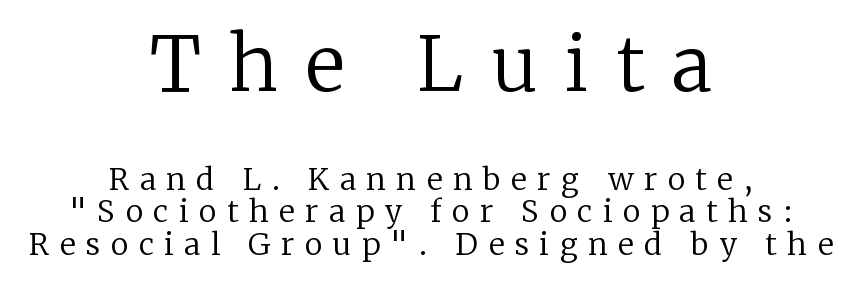
{"serif": "yes", "italic": "no", "bold": "no", "weight": "regular", "width": "normal", "stroke_contrast": "low", "x_height": "medium", "monospaced": "no", "underline": "no", "align": "center", "line_spacing": "tight", "line_spacing_ratio": 1.09, "letter_spacing": "wide", "letter_spacing_em": 0.36, "larger_block": "first", "size_ratio": 2.53, "glyph_px": 76}
